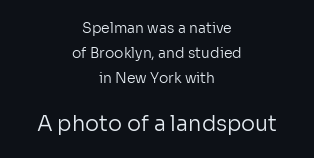
The image shows 21 px text type, upright; set centered, line spacing 1.77x, normal letter spacing, not underlined; the second (bottom) block is 1.5x larger.
